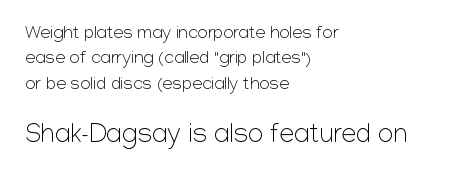
The image shows 27 px text type, upright; set left-aligned, normal line spacing (1.41x), normal letter spacing, not underlined; the second (bottom) block is 1.5x larger.
